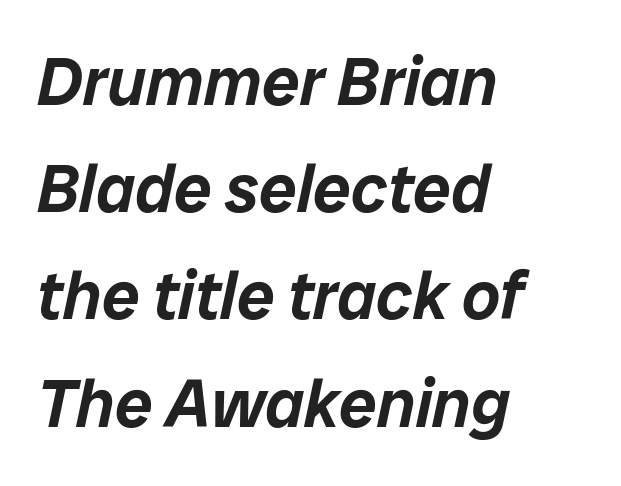
Looks like regular typesetting: each glyph gets only the width it needs. Regarding leading, the lines here are spaced in the standard way. The ragged edge is on the right, which tells us the setting is flush left. Slant detected: the letters are inclined.
